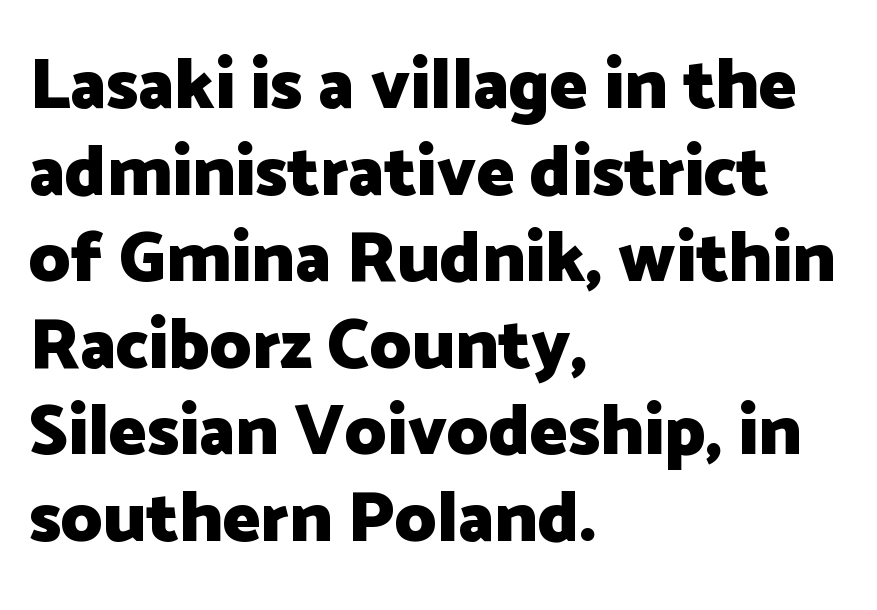
{"serif": "no", "italic": "no", "bold": "yes", "weight": "heavy", "width": "normal", "stroke_contrast": "low", "x_height": "medium", "monospaced": "no", "underline": "no", "align": "left", "line_spacing_ratio": 1.22, "letter_spacing": "normal", "letter_spacing_em": 0.0, "glyph_px": 71}
